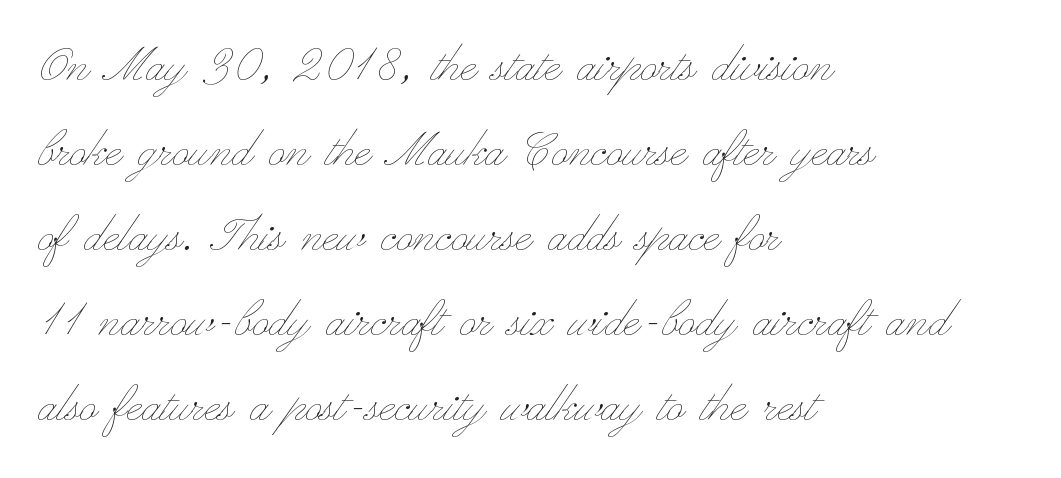
The image shows 57 px thin, wide type; set left-aligned, normal line spacing (1.49x), normal letter spacing, not underlined; low stroke contrast and a small x-height.
